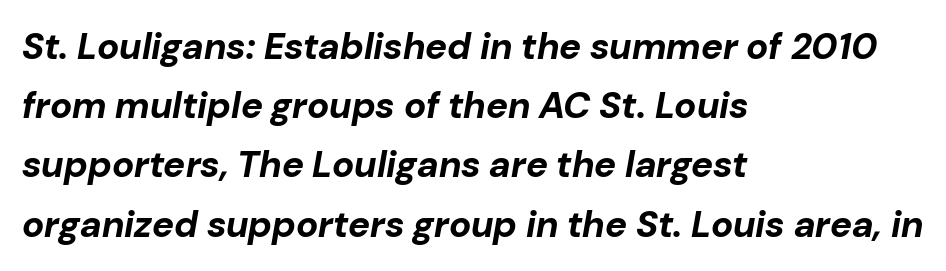
Q: Is the text bold? A: Yes.
Q: Is the text italic (slanted)? A: Yes, it leans right by about 10 degrees.
Q: Is the text underlined? A: No.
Q: How is the paragraph aligned? A: Left-aligned.
Q: Is the spacing between letters normal or unusually wide? A: Normal.
Q: Is the spacing between lines tight, normal or loose? A: Normal.
Q: Width (condensed, normal, or wide)? A: Normal.
Q: Stroke contrast? A: Low.
Q: x-height? A: Medium.
Q: Monospaced? A: No.
